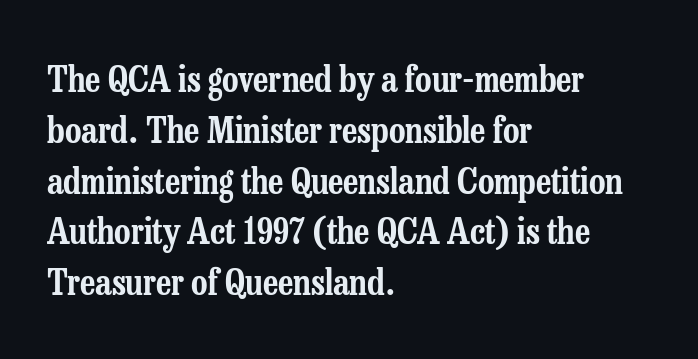
Q: Is the text italic (slanted)? A: No, it is upright.
Q: Is the typeface a serif or a sans-serif typeface? A: Serif.
Q: Is the text underlined? A: No.
Q: How is the paragraph aligned? A: Left-aligned.
Q: Is the spacing between letters normal or unusually wide? A: Normal.
Q: Is the spacing between lines tight, normal or loose? A: Normal.
Q: Width (condensed, normal, or wide)? A: Condensed.
Q: Stroke contrast? A: Low.
Q: x-height? A: Medium.
Q: Monospaced? A: No.
